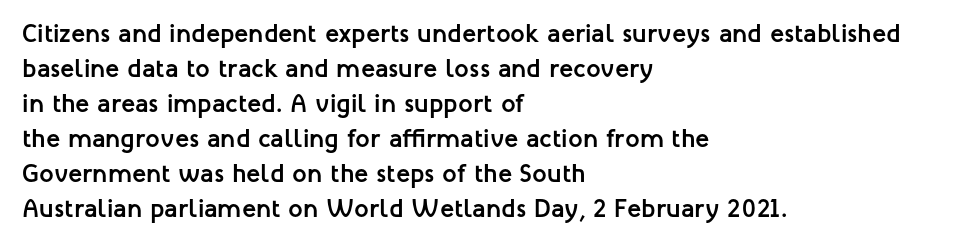
Spacing between characters is what you'd get straight out of the box. If you drew a line through each stem, it would be perfectly vertical. Which margin do the lines hug? The left one — the right edge is uneven. Leading: standard. Is the type bold? Yes — the strokes are clearly thick and heavy.
